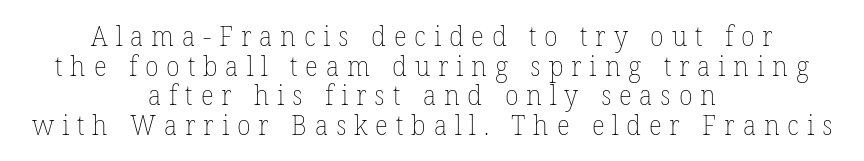
Proportional: the letters do not fall into vertical columns. The rag falls on both sides of this text block equally. A quiet, ordinary-to-light weight characterises the typeface. These lines have a slow, spaced-out rhythm from letter to letter. Quick note: underline off.
